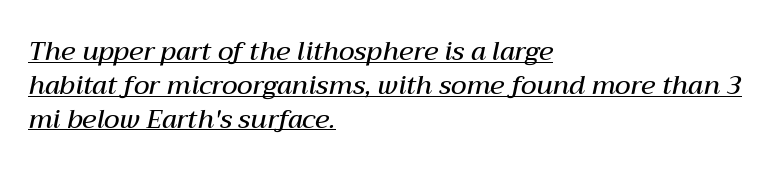
Q: Is the text bold? A: Semi-bold.
Q: Is the text italic (slanted)? A: Yes, it leans right by about 12 degrees.
Q: Is the text underlined? A: Yes.
Q: How is the paragraph aligned? A: Left-aligned.
Q: Is the spacing between letters normal or unusually wide? A: Normal.
Q: Is the spacing between lines tight, normal or loose? A: Normal.
